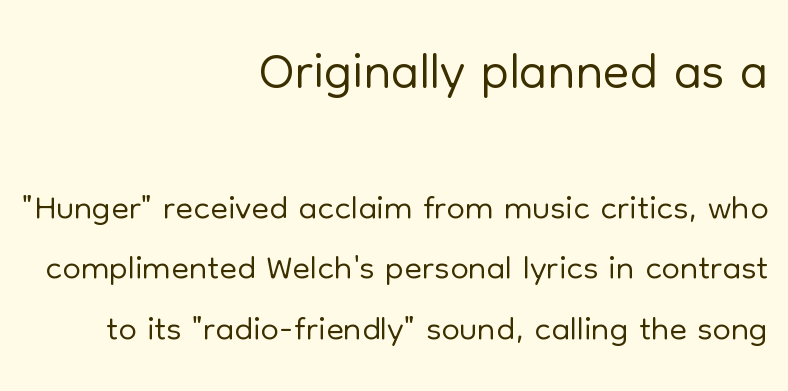
Q: Is the text bold? A: No.
Q: Is the text italic (slanted)? A: No, it is upright.
Q: Is the typeface a serif or a sans-serif typeface? A: Sans-serif.
Q: Is the text underlined? A: No.
Q: How is the paragraph aligned? A: Right-aligned.
Q: Is the spacing between letters normal or unusually wide? A: Normal.
Q: Which block of text is set in a larger size, the first (top) or the second (bottom)? A: The first (top) one.
Q: Width (condensed, normal, or wide)? A: Normal.
Q: Stroke contrast? A: Low.
Q: x-height? A: Medium.
Q: Monospaced? A: No.
